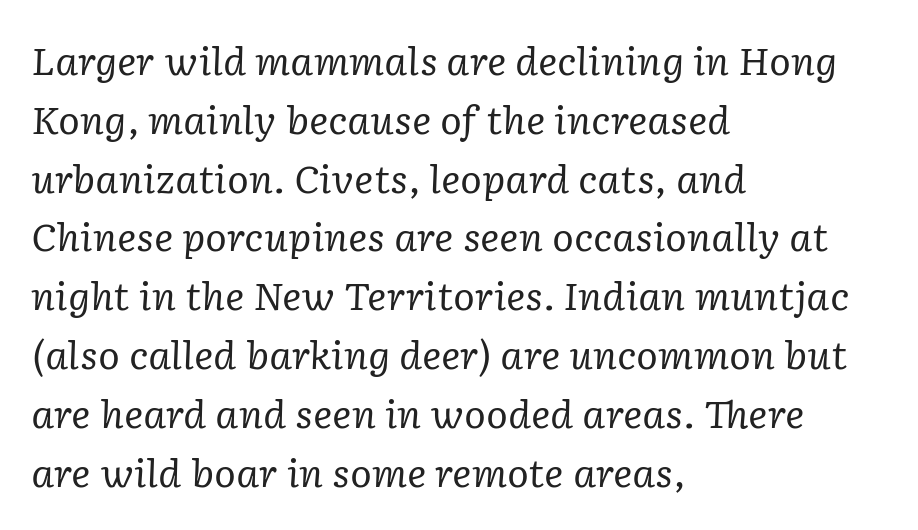
The image shows 37 px regular-weight serif type, italic (leaning right); set left-aligned, normal line spacing (1.59x), normal letter spacing, not underlined; low stroke contrast and a medium x-height.
